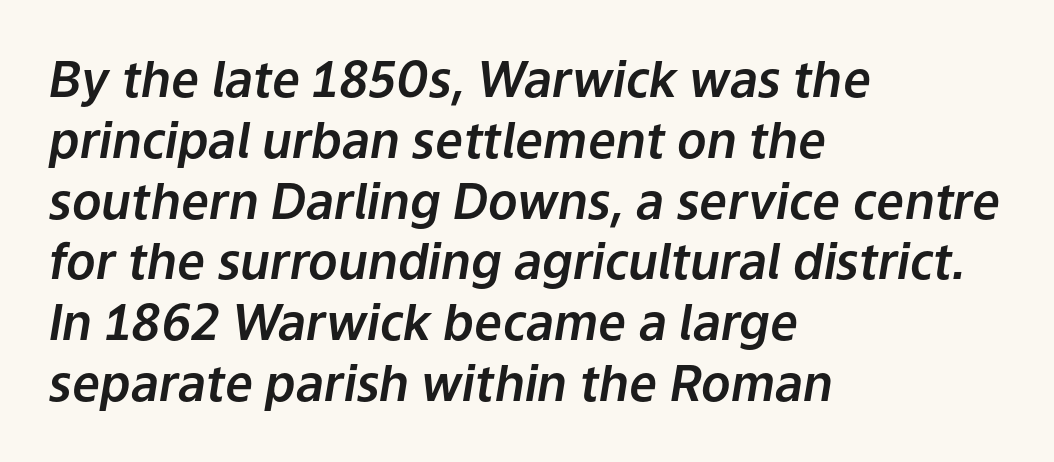
The image shows 49 px text type, italic (leaning right); set left-aligned, line spacing 1.24x, normal letter spacing, not underlined; low stroke contrast and a medium x-height.
